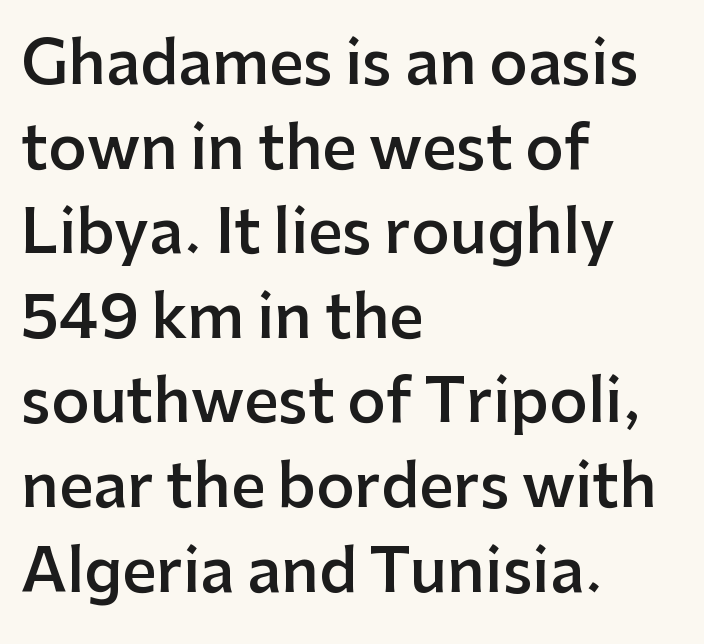
{"serif": "no", "italic": "no", "bold": "semi", "weight": "semibold", "width": "normal", "stroke_contrast": "low", "x_height": "medium", "monospaced": "no", "underline": "no", "align": "left", "line_spacing": "normal", "line_spacing_ratio": 1.41, "letter_spacing": "normal", "letter_spacing_em": 0.0, "glyph_px": 60}
